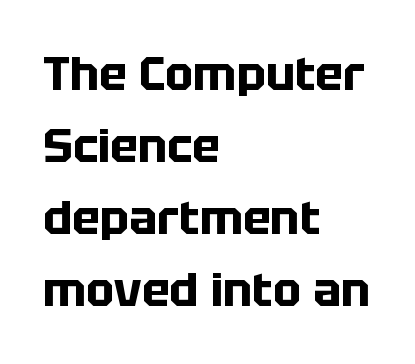
{"serif": "no", "italic": "no", "bold": "yes", "weight": "bold", "width": "normal", "stroke_contrast": "low", "x_height": "large", "monospaced": "no", "underline": "no", "align": "left", "line_spacing": "normal", "line_spacing_ratio": 1.53, "letter_spacing": "normal", "letter_spacing_em": 0.0, "glyph_px": 47}
